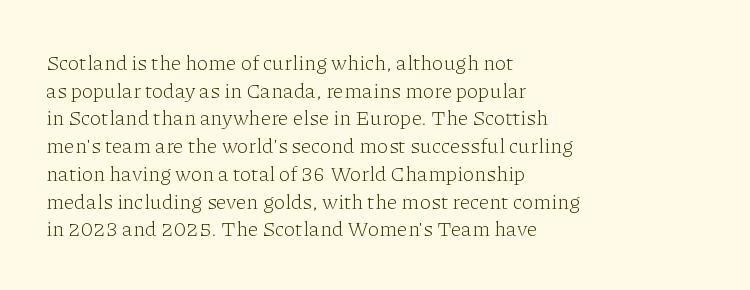
The image shows 21 px text type, upright; set left-aligned, normal line spacing (1.32x), normal letter spacing, not underlined.
